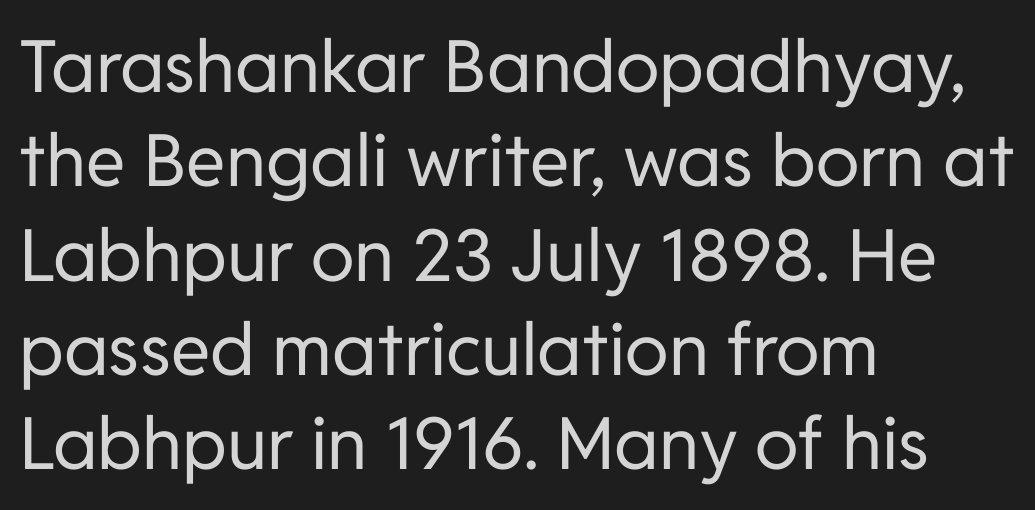
The image shows 72 px regular-weight sans-serif type, upright; set left-aligned, normal line spacing (1.31x), normal letter spacing, not underlined; low stroke contrast and a medium x-height.
